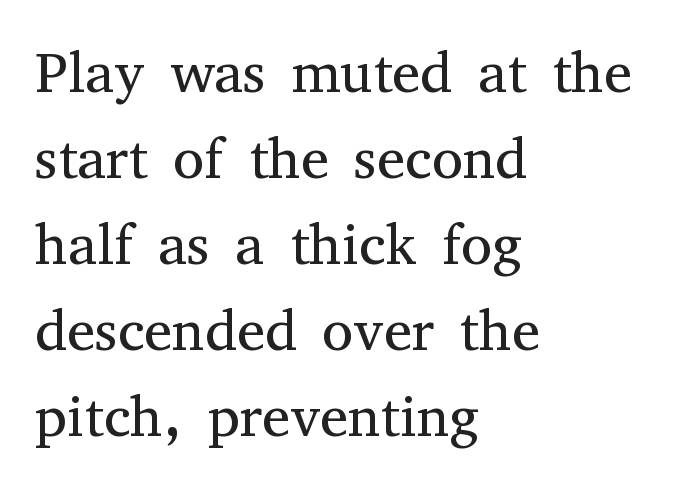
This sample is left-justified, so line endings fall wherever the words run out. No chunkiness to these letters — they're not bold. Here the glyphs are tracked normally, forming tight word shapes. Horizontal bands of white between lines are of average thickness. You can tell it's not italic because the verticals are truly vertical. These lines are composed in type with serifs.
